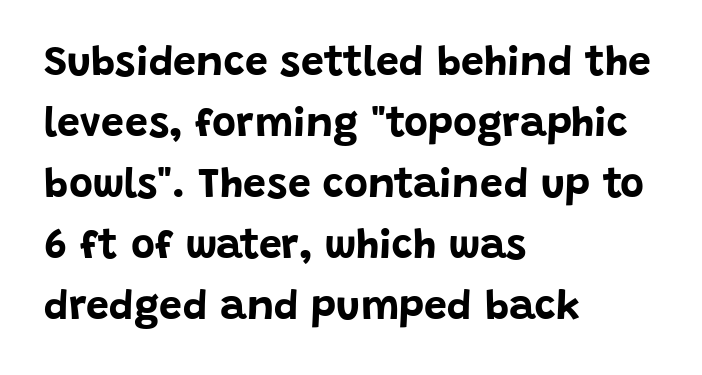
The image shows 41 px bold sans-serif type, upright; set left-aligned, normal line spacing (1.49x), normal letter spacing, not underlined; low stroke contrast and a large x-height.
